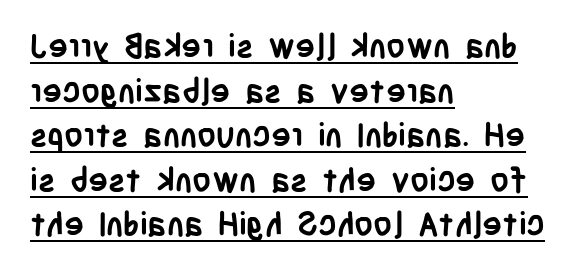
Q: Is the text bold? A: Yes.
Q: Is the text italic (slanted)? A: No, it is upright.
Q: Is the typeface a serif or a sans-serif typeface? A: Sans-serif.
Q: Is the text underlined? A: Yes.
Q: How is the paragraph aligned? A: Left-aligned.
Q: Is the spacing between letters normal or unusually wide? A: Normal.
Q: Is the spacing between lines tight, normal or loose? A: Normal.
Q: Width (condensed, normal, or wide)? A: Condensed.
Q: Stroke contrast? A: Low.
Q: x-height? A: Large.
Q: Monospaced? A: No.
